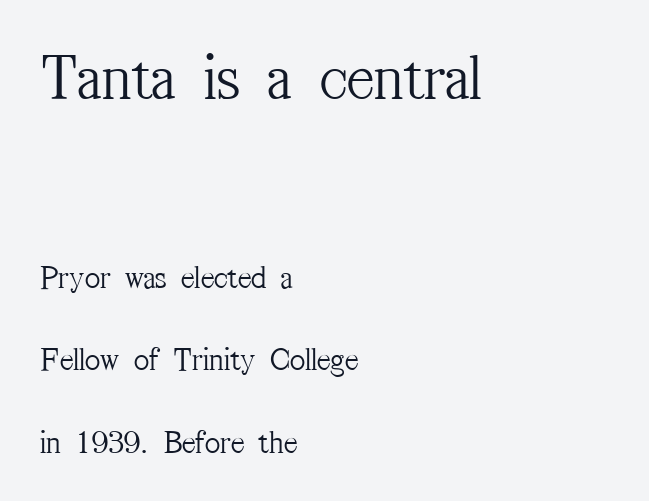
Baseline-to-baseline distance is far greater than the letter height. Heaviness? Minimal to ordinary, like unemphasized prose. The letters advance in unequal steps, a hallmark of proportional type. Left-aligned paragraph, ragged on the right. The letters carry serifs — small finishing strokes at the ends of their stems.
